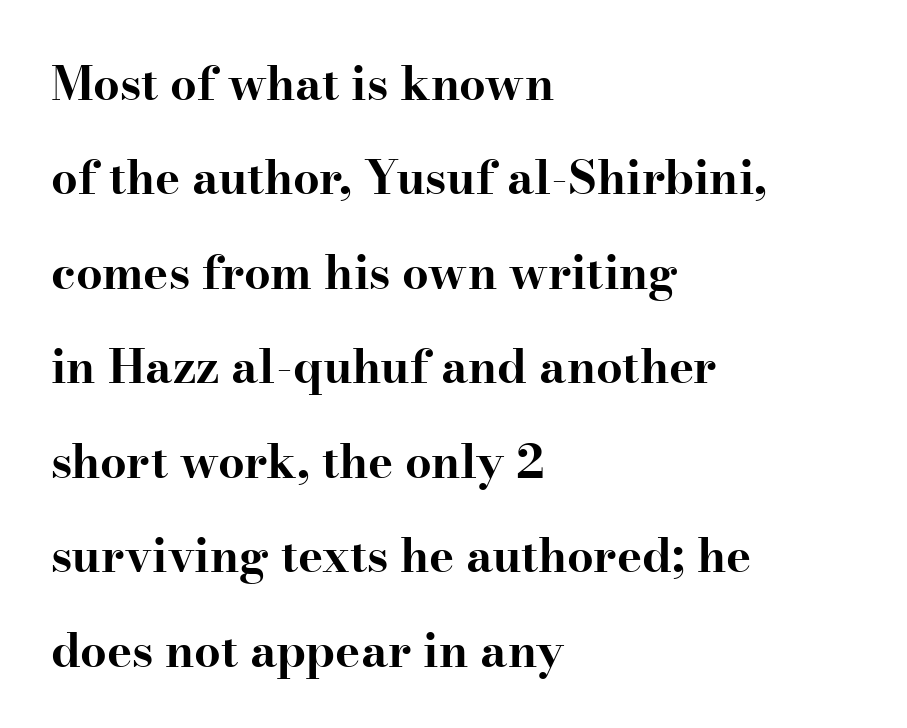
{"serif": "yes", "italic": "no", "bold": "yes", "weight": "bold", "width": "wide", "stroke_contrast": "high", "x_height": "small", "monospaced": "no", "underline": "no", "align": "left", "line_spacing": "loose", "line_spacing_ratio": 2.01, "letter_spacing": "normal", "letter_spacing_em": 0.0, "glyph_px": 47}
